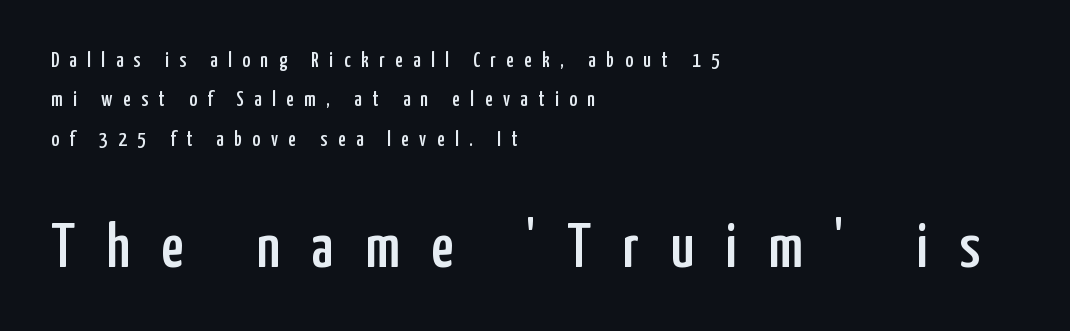
Q: Is the text italic (slanted)? A: No, it is upright.
Q: Is the typeface a serif or a sans-serif typeface? A: Sans-serif.
Q: Is the text underlined? A: No.
Q: How is the paragraph aligned? A: Left-aligned.
Q: Is the spacing between letters normal or unusually wide? A: Unusually wide.
Q: Which block of text is set in a larger size, the first (top) or the second (bottom)? A: The second (bottom) one.
Q: Width (condensed, normal, or wide)? A: Condensed.
Q: Stroke contrast? A: Low.
Q: x-height? A: Medium.
Q: Monospaced? A: No.
